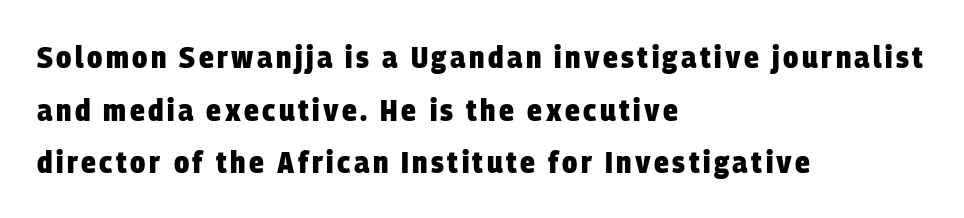
The paragraph has a hard left edge and a soft right edge. Check under the words: just untouched page. Summary of vertical rhythm: regular, with standard interline spacing. Each glyph is drawn with heavy, bold strokes. Each letter keeps its own natural width here, so spacing adapts to shape. To sum up the face: it is a sans, with no serifs.
